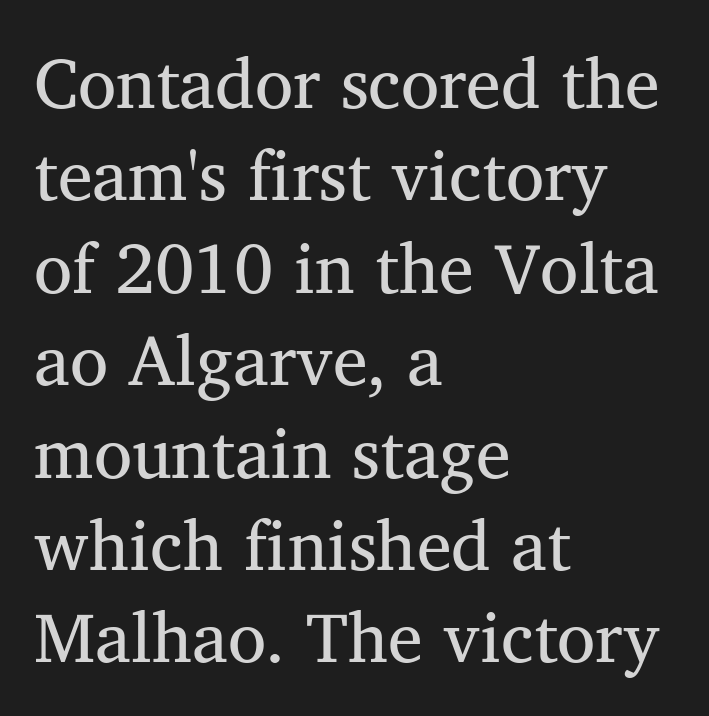
{"serif": "yes", "italic": "no", "width": "normal", "stroke_contrast": "medium", "x_height": "medium", "monospaced": "no", "underline": "no", "align": "left", "line_spacing": "normal", "line_spacing_ratio": 1.32, "letter_spacing": "normal", "letter_spacing_em": 0.0, "glyph_px": 70}
